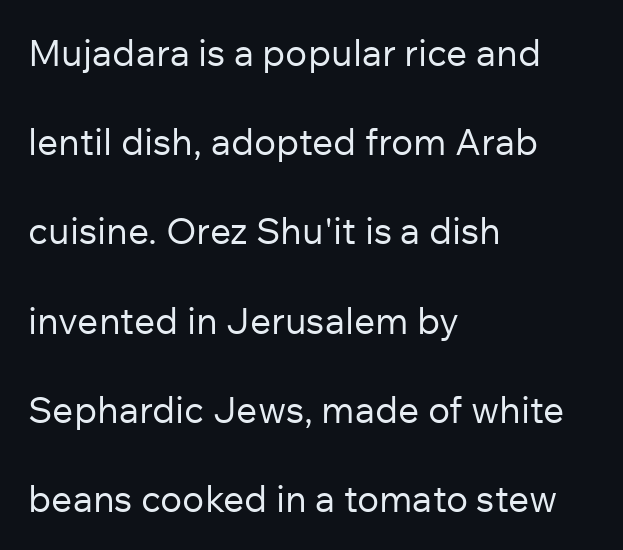
The image shows 37 px regular-weight sans-serif type, upright; set left-aligned, loose line spacing (2.41x), normal letter spacing, not underlined; low stroke contrast and a medium x-height.
